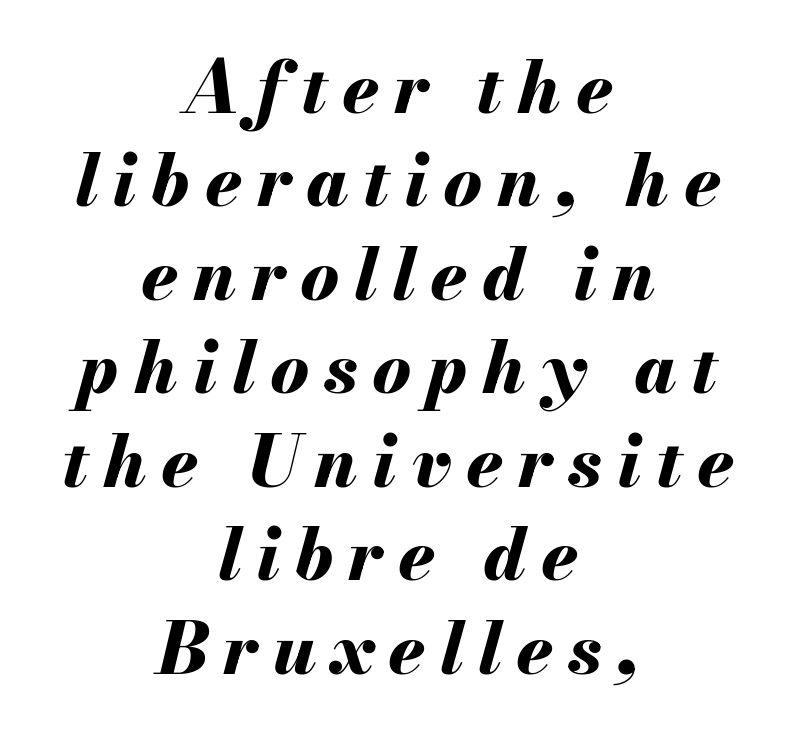
The image shows 73 px bold type, italic (leaning right); set centered, normal line spacing (1.28x), unusually wide letter spacing (+0.2 em), not underlined; medium stroke contrast and a small x-height.
